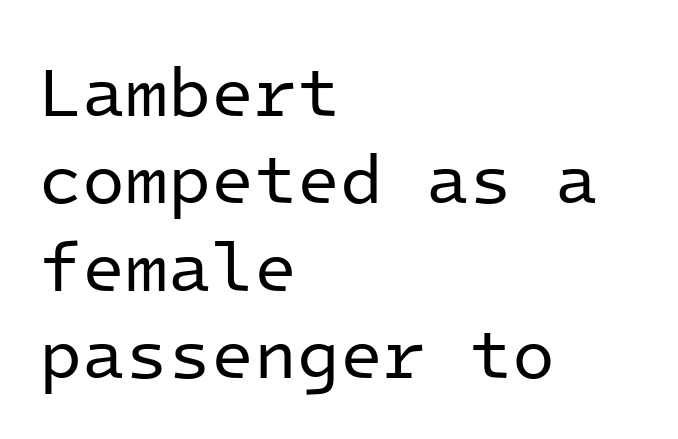
The image shows 70 px regular-weight sans-serif type, upright, monospaced; set left-aligned, normal line spacing (1.25x), normal letter spacing, not underlined; low stroke contrast and a medium x-height.
